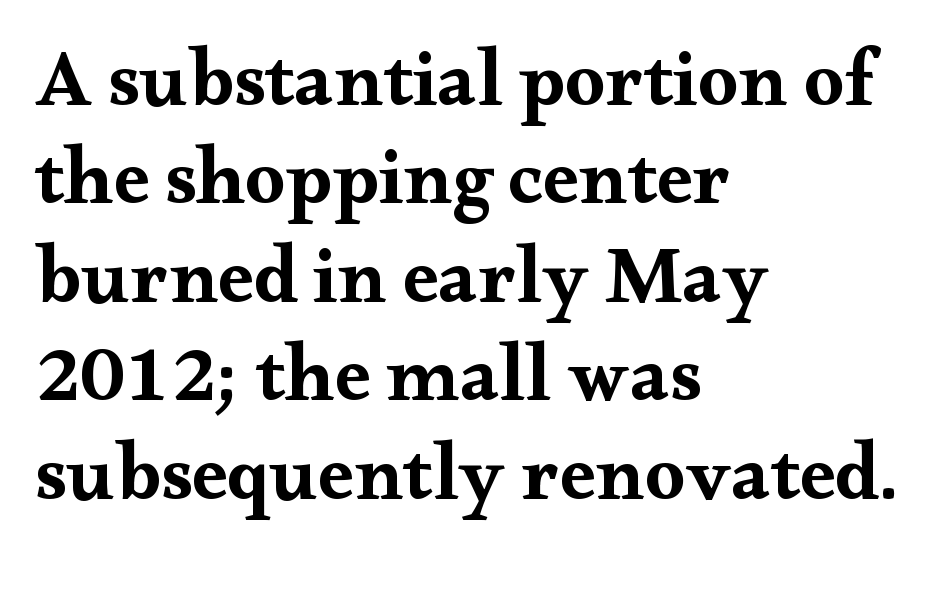
Note the varied advance widths — an 'i' is clearly narrower than an 'm'. No word sits above an underline. These lines were composed using upright roman letters. The rag falls on the right side of this text block.
